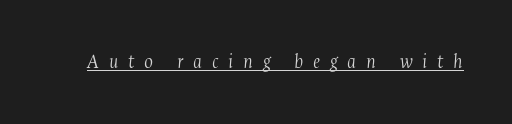
Ink coverage per letter is moderate at most. Tracking here is generous; glyphs stand well apart from one another. Glance below the letters and you will spot a drawn line. Does the lettering tilt? It does — this is italic.
